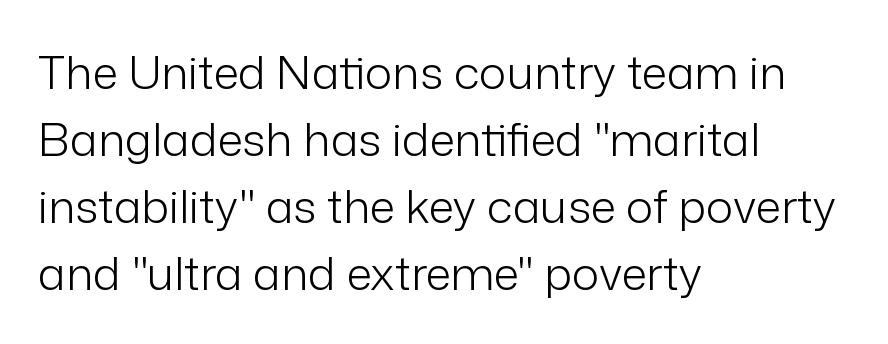
{"serif": "no", "italic": "no", "bold": "no", "weight": "light", "width": "normal", "stroke_contrast": "low", "x_height": "medium", "monospaced": "no", "underline": "no", "align": "left", "line_spacing": "normal", "line_spacing_ratio": 1.46, "letter_spacing": "normal", "letter_spacing_em": 0.0, "glyph_px": 46}
